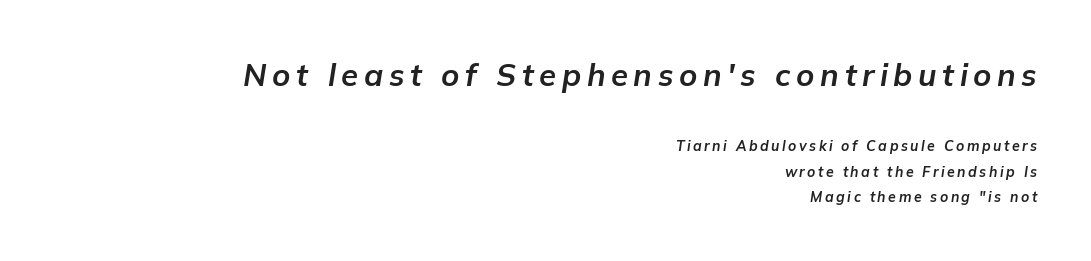
You can tell it's italic because the verticals aren't actually vertical. The first block has been scaled up relative to the second. The letters advance in unequal steps, a hallmark of proportional type. In CSS terms this would be text-align: right.
